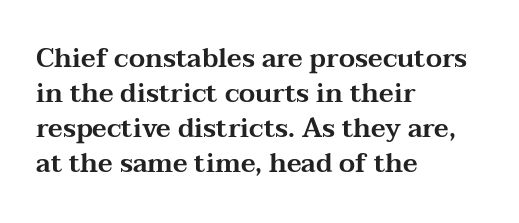
{"italic": "no", "underline": "no", "align": "left", "line_spacing": "normal", "line_spacing_ratio": 1.35, "letter_spacing": "normal", "letter_spacing_em": 0.0, "glyph_px": 26}
